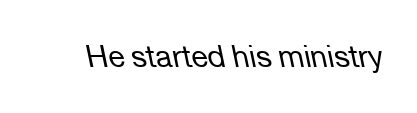
Q: Is the text bold? A: No.
Q: Is the text italic (slanted)? A: Yes, it leans left by about 12 degrees.
Q: Is the text underlined? A: No.
Q: Is the spacing between letters normal or unusually wide? A: Normal.
Q: Width (condensed, normal, or wide)? A: Normal.
Q: Stroke contrast? A: Low.
Q: x-height? A: Medium.
Q: Monospaced? A: No.
